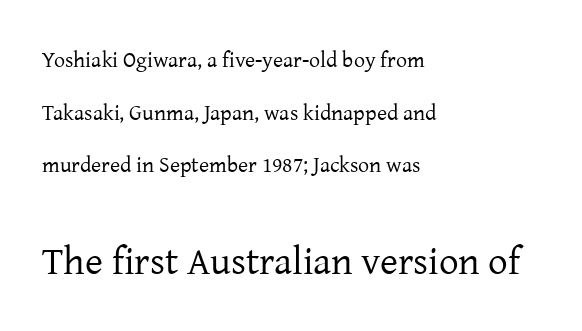
Q: Is the text bold? A: No.
Q: Is the text italic (slanted)? A: No, it is upright.
Q: Is the typeface a serif or a sans-serif typeface? A: Serif.
Q: Is the text underlined? A: No.
Q: How is the paragraph aligned? A: Left-aligned.
Q: Is the spacing between letters normal or unusually wide? A: Normal.
Q: Is the spacing between lines tight, normal or loose? A: Loose.
Q: Which block of text is set in a larger size, the first (top) or the second (bottom)? A: The second (bottom) one.
Q: Width (condensed, normal, or wide)? A: Normal.
Q: Stroke contrast? A: Low.
Q: x-height? A: Medium.
Q: Monospaced? A: No.
